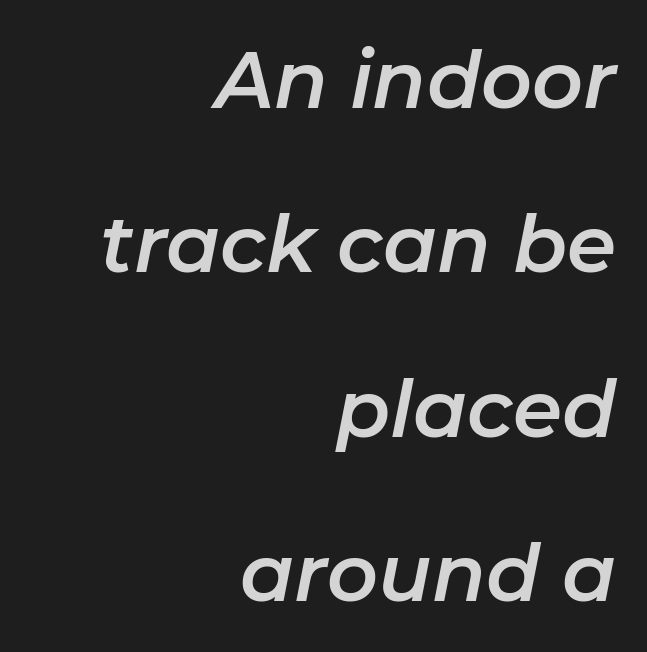
The letters advance in unequal steps, a hallmark of proportional type. Look at the tracking — it's just the regular setting, nothing added. The typography opts for an oblique posture over an upright one. The passage is arranged like a letterhead date or caption credit — flush right. This sample trades compactness for vertical openness between lines. Descenders are the only things crossing below the line.
